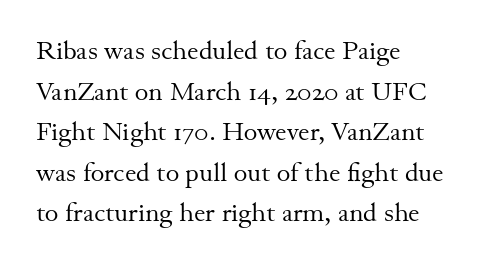
{"italic": "no", "bold": "no", "underline": "no", "align": "left", "line_spacing": "normal", "line_spacing_ratio": 1.56, "letter_spacing": "normal", "letter_spacing_em": 0.0, "glyph_px": 26}
